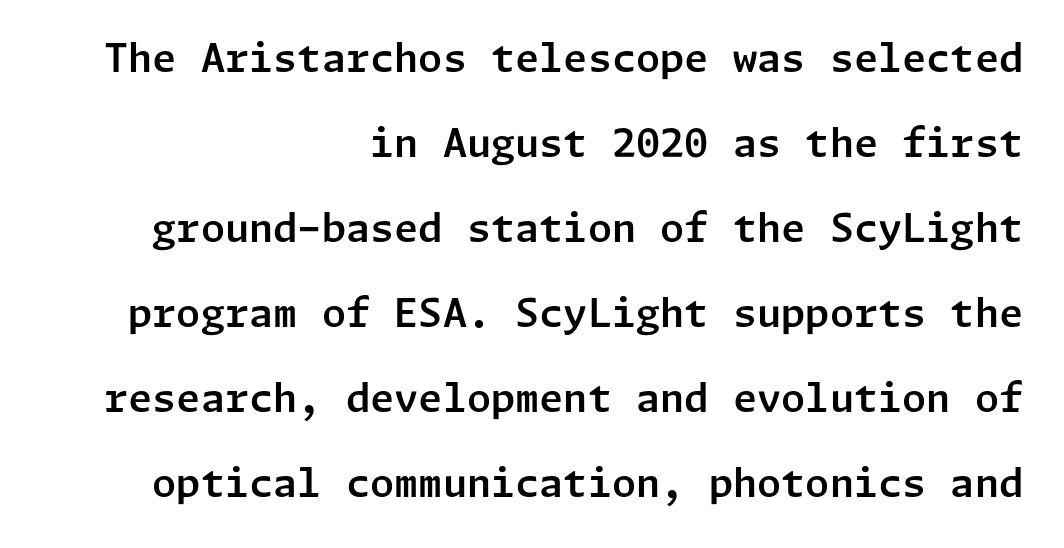
A typesetter would call this leading open, well beyond the default. Glance below the letters and you will spot only blank space. The glyphs in this specimen are sans serif. The ragged edge is on the left, which tells us the setting is flush right.
